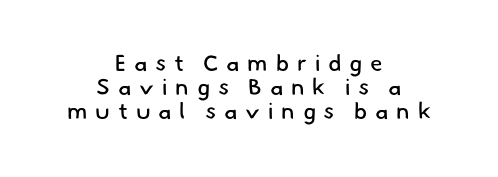
{"bold": "no", "underline": "no", "align": "center", "line_spacing": "tight", "line_spacing_ratio": 1.05, "letter_spacing": "wide", "letter_spacing_em": 0.34, "glyph_px": 23}
